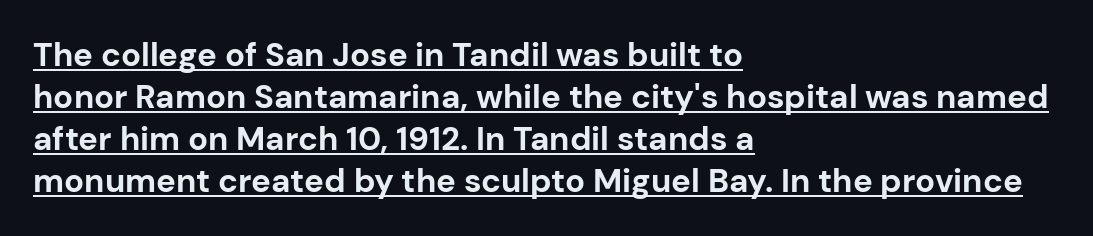
Q: Is the text bold? A: Yes.
Q: Is the text italic (slanted)? A: No, it is upright.
Q: Is the typeface a serif or a sans-serif typeface? A: Sans-serif.
Q: Is the text underlined? A: Yes.
Q: How is the paragraph aligned? A: Left-aligned.
Q: Is the spacing between letters normal or unusually wide? A: Normal.
Q: Is the spacing between lines tight, normal or loose? A: Normal.
Q: Width (condensed, normal, or wide)? A: Normal.
Q: Stroke contrast? A: Low.
Q: x-height? A: Medium.
Q: Monospaced? A: No.
